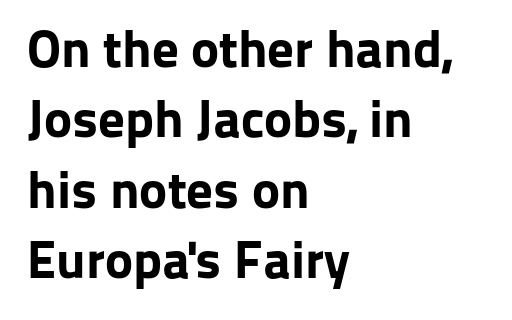
This block has exactly the height ordinary leading produces. The passage shown is not underscored anywhere. Spacing between characters is what you'd get straight out of the box. Varying glyph widths throughout — classic text-font behaviour.
